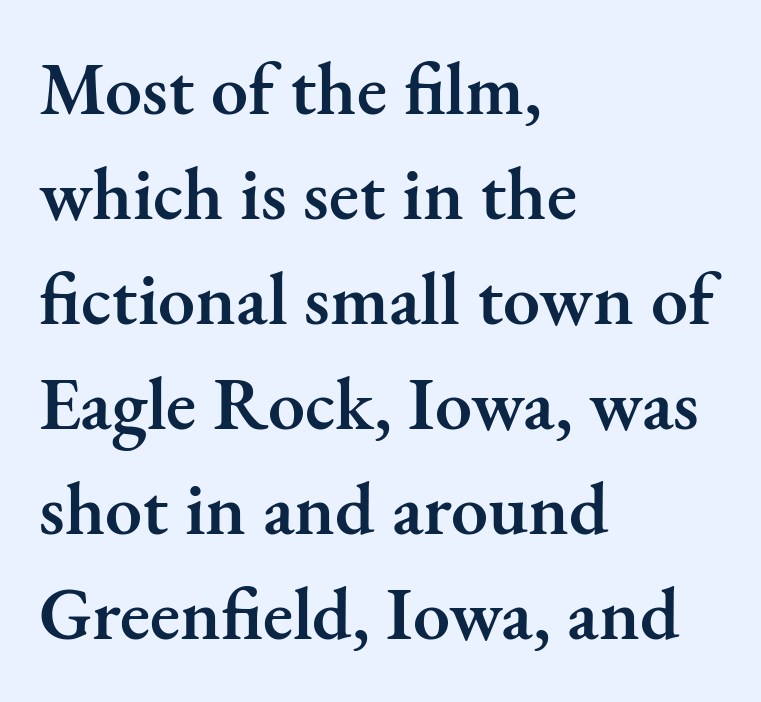
The image shows 74 px semibold serif type, upright; set left-aligned, normal line spacing (1.42x), normal letter spacing, not underlined; medium stroke contrast and a small x-height.
